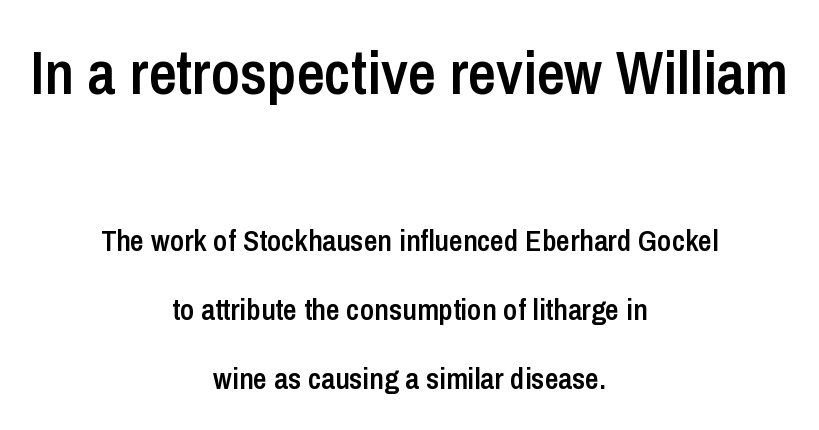
Character widths vary here, with narrow letters taking less room than wide ones. Students, note that the glyphs here touch the page at normal intervals. This rendering features lettering with no underline. The passage shown is semibold, sitting just below true bold. Designer's note — italics off, roman on.
